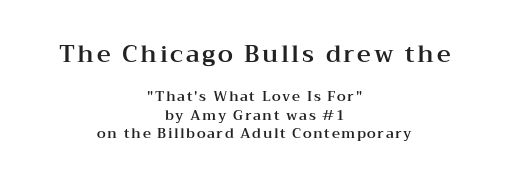
The image shows 24 px text type, upright; set centered, normal line spacing (1.33x), not underlined; the first (top) block is 1.71x larger.
